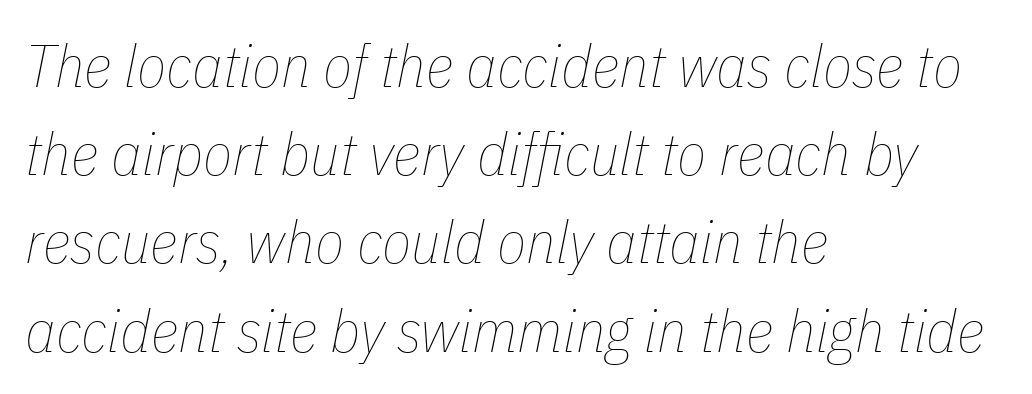
Q: Is the text bold? A: No.
Q: Is the text italic (slanted)? A: Yes, it leans right by about 11 degrees.
Q: Is the text underlined? A: No.
Q: How is the paragraph aligned? A: Left-aligned.
Q: Is the spacing between letters normal or unusually wide? A: Normal.
Q: Is the spacing between lines tight, normal or loose? A: Normal.
Q: Width (condensed, normal, or wide)? A: Condensed.
Q: Stroke contrast? A: Low.
Q: x-height? A: Medium.
Q: Monospaced? A: No.
